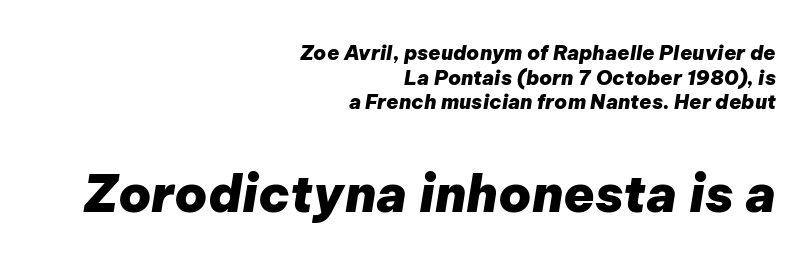
Q: Is the text bold? A: Yes.
Q: Is the text italic (slanted)? A: Yes, it leans right by about 9 degrees.
Q: Is the text underlined? A: No.
Q: How is the paragraph aligned? A: Right-aligned.
Q: Is the spacing between letters normal or unusually wide? A: Normal.
Q: Which block of text is set in a larger size, the first (top) or the second (bottom)? A: The second (bottom) one.
Q: Width (condensed, normal, or wide)? A: Normal.
Q: Stroke contrast? A: Low.
Q: x-height? A: Medium.
Q: Monospaced? A: No.
